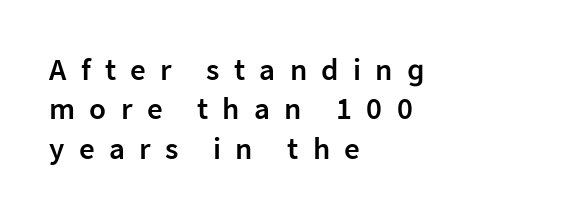
Q: Is the text bold? A: Semi-bold.
Q: Is the text italic (slanted)? A: No, it is upright.
Q: Is the typeface a serif or a sans-serif typeface? A: Sans-serif.
Q: Is the text underlined? A: No.
Q: How is the paragraph aligned? A: Left-aligned.
Q: Is the spacing between letters normal or unusually wide? A: Unusually wide.
Q: Is the spacing between lines tight, normal or loose? A: Normal.
Q: Width (condensed, normal, or wide)? A: Normal.
Q: Stroke contrast? A: Low.
Q: x-height? A: Medium.
Q: Monospaced? A: No.
